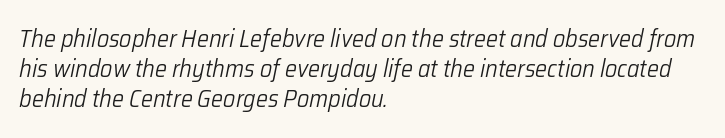
{"italic": "yes", "lean": "right", "slant_degrees": 12, "bold": "no", "underline": "no", "align": "left", "line_spacing": "normal", "line_spacing_ratio": 1.26, "letter_spacing": "normal", "letter_spacing_em": 0.0, "glyph_px": 24}
